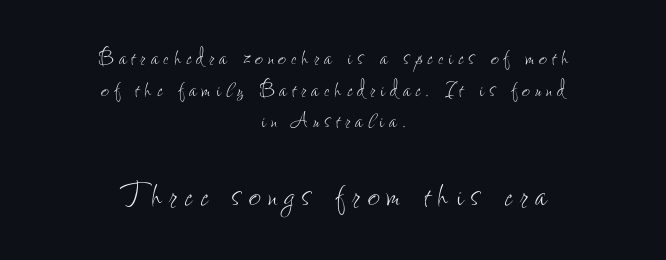
The image shows 42 px thin, condensed type; set centered, tight line spacing (1.13x), not underlined; the second (bottom) block is 1.5x larger; low stroke contrast and a small x-height.
